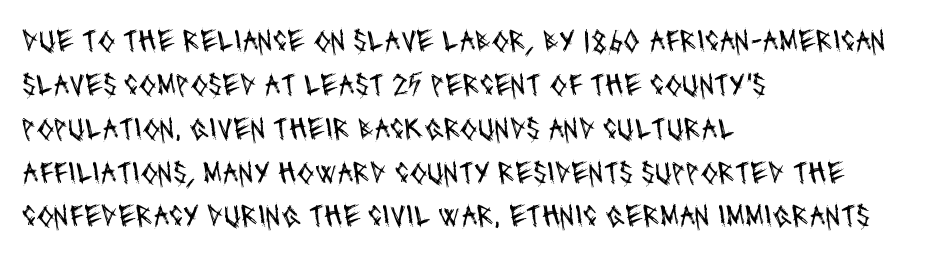
Q: Is the text bold? A: No.
Q: Is the typeface a serif or a sans-serif typeface? A: Sans-serif.
Q: Is the text underlined? A: No.
Q: How is the paragraph aligned? A: Left-aligned.
Q: Is the spacing between letters normal or unusually wide? A: Normal.
Q: Is the spacing between lines tight, normal or loose? A: Normal.
Q: Width (condensed, normal, or wide)? A: Condensed.
Q: Stroke contrast? A: Medium.
Q: x-height? A: Large.
Q: Monospaced? A: No.
